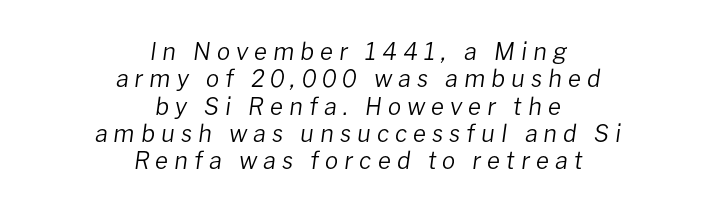
{"italic": "yes", "lean": "right", "slant_degrees": 8, "bold": "no", "underline": "no", "align": "center", "line_spacing": "tight", "line_spacing_ratio": 1.14, "letter_spacing": "wide", "letter_spacing_em": 0.25, "glyph_px": 24}
